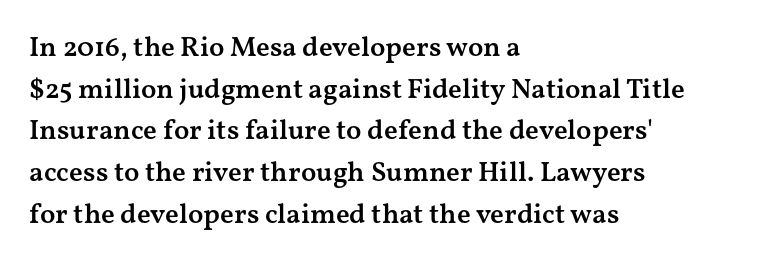
Q: Is the text bold? A: Semi-bold.
Q: Is the text italic (slanted)? A: No, it is upright.
Q: Is the typeface a serif or a sans-serif typeface? A: Serif.
Q: Is the text underlined? A: No.
Q: How is the paragraph aligned? A: Left-aligned.
Q: Is the spacing between letters normal or unusually wide? A: Normal.
Q: Is the spacing between lines tight, normal or loose? A: Normal.
Q: Width (condensed, normal, or wide)? A: Wide.
Q: Stroke contrast? A: Medium.
Q: x-height? A: Medium.
Q: Monospaced? A: No.
